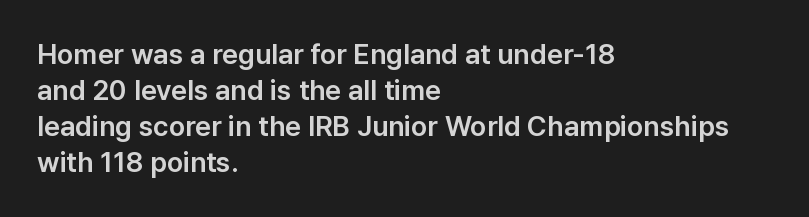
{"serif": "no", "italic": "no", "width": "normal", "stroke_contrast": "low", "x_height": "medium", "monospaced": "no", "underline": "no", "align": "left", "line_spacing": "normal", "line_spacing_ratio": 1.29, "letter_spacing": "normal", "letter_spacing_em": 0.0, "glyph_px": 28}
